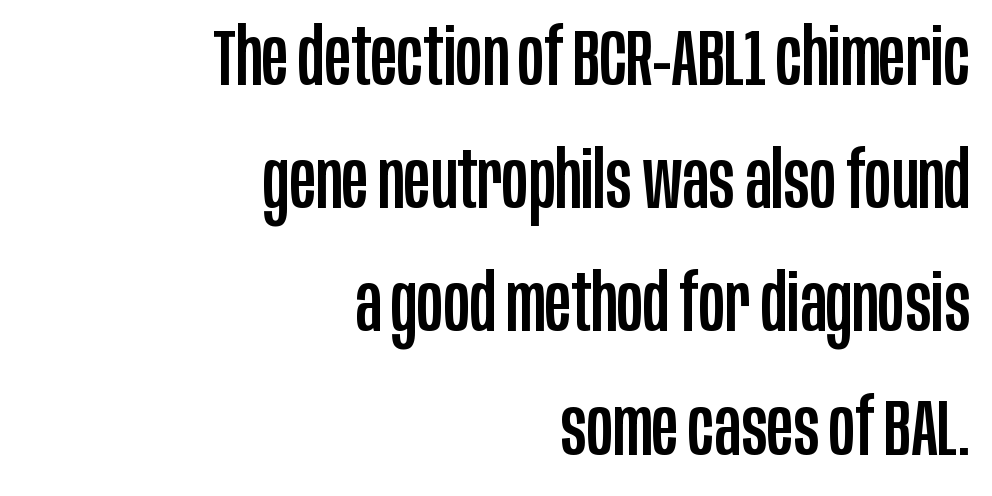
The image shows 79 px condensed sans-serif type, upright; set right-aligned, normal line spacing (1.56x), normal letter spacing, not underlined; low stroke contrast and a large x-height.
